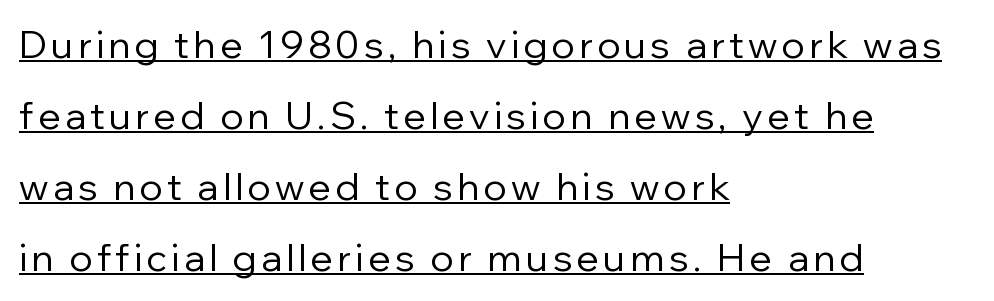
No italicization has been applied; the sample stays upright. The strokes are not fattened; the text isn't bold. Proportional: the letters do not fall into vertical columns. Grotesque or geometric, the face here clearly has no serifs. Like a heading marked for emphasis, these lines bear an underscore. The setting favours the left margin, as ordinary paragraphs usually do.
